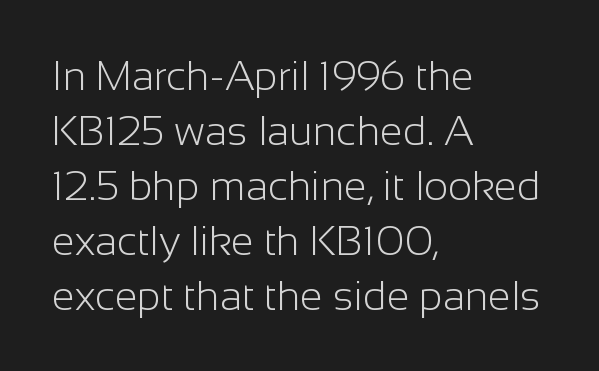
Unlike a traditional serif, this face leaves its strokes unadorned. Does the copy run flush right? No — it runs flush left. This is the regular roman posture of the typeface. The space directly below the letters is spotless. Spacing verdict: proportional, widths tailored to each character.
